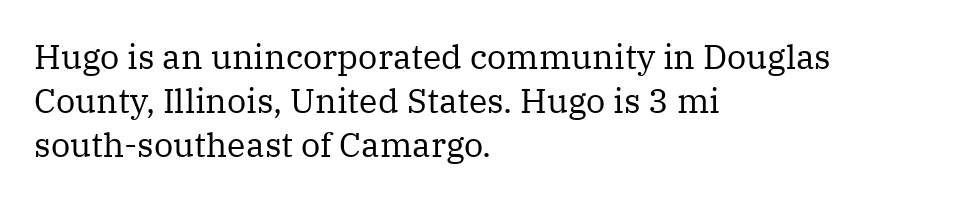
The image shows 34 px regular-weight serif type, upright; set left-aligned, normal line spacing (1.29x), normal letter spacing, not underlined; medium stroke contrast and a medium x-height.
